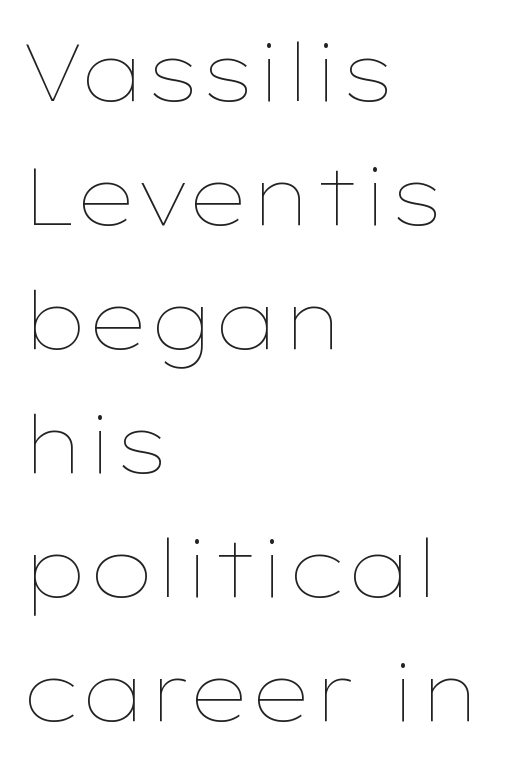
Q: Is the text bold? A: No.
Q: Is the text italic (slanted)? A: No, it is upright.
Q: Is the text underlined? A: No.
Q: How is the paragraph aligned? A: Left-aligned.
Q: Is the spacing between letters normal or unusually wide? A: Normal.
Q: Is the spacing between lines tight, normal or loose? A: Normal.
Q: Width (condensed, normal, or wide)? A: Wide.
Q: Stroke contrast? A: Low.
Q: x-height? A: Medium.
Q: Monospaced? A: No.
